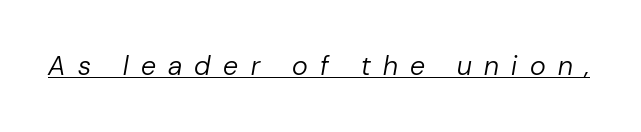
The image shows 27 px text type, italic (leaning right); set unusually wide letter spacing (+0.46 em), underlined.
